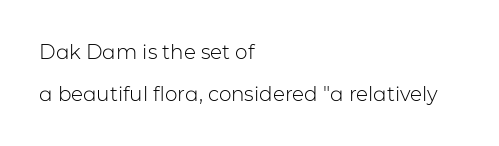
Q: Is the text bold? A: No.
Q: Is the text italic (slanted)? A: No, it is upright.
Q: Is the text underlined? A: No.
Q: How is the paragraph aligned? A: Left-aligned.
Q: Is the spacing between letters normal or unusually wide? A: Normal.
Q: Is the spacing between lines tight, normal or loose? A: Loose.
